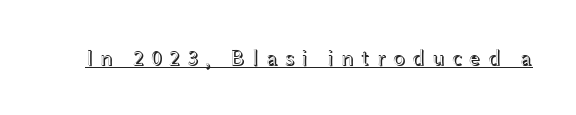
Glyph-to-glyph distance is far greater than everyday printed text. Ordinary non-slanted type is in use. A typographer would call this underscored text.
